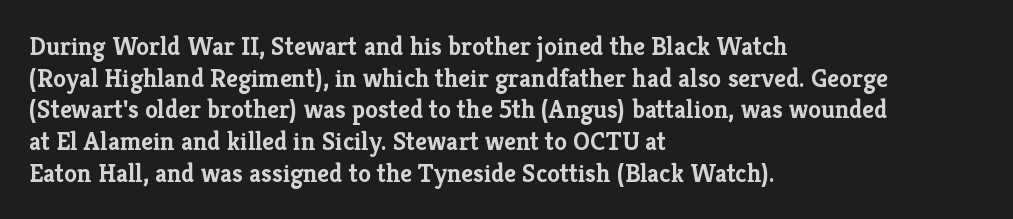
Q: Is the text bold? A: Yes.
Q: Is the text italic (slanted)? A: No, it is upright.
Q: Is the text underlined? A: No.
Q: How is the paragraph aligned? A: Left-aligned.
Q: Is the spacing between letters normal or unusually wide? A: Normal.
